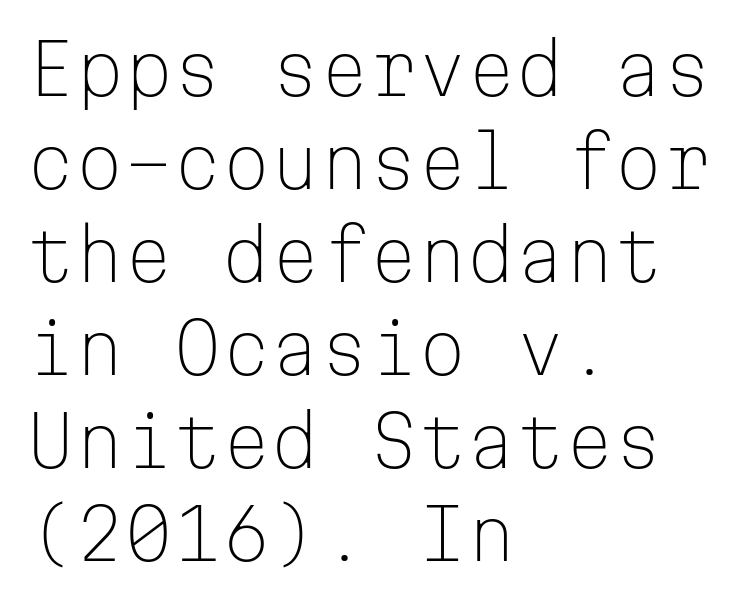
{"serif": "no", "italic": "no", "bold": "no", "weight": "light", "width": "normal", "stroke_contrast": "low", "x_height": "medium", "monospaced": "yes", "underline": "no", "align": "left", "line_spacing": "normal", "line_spacing_ratio": 1.33, "letter_spacing": "normal", "letter_spacing_em": 0.0, "glyph_px": 70}
